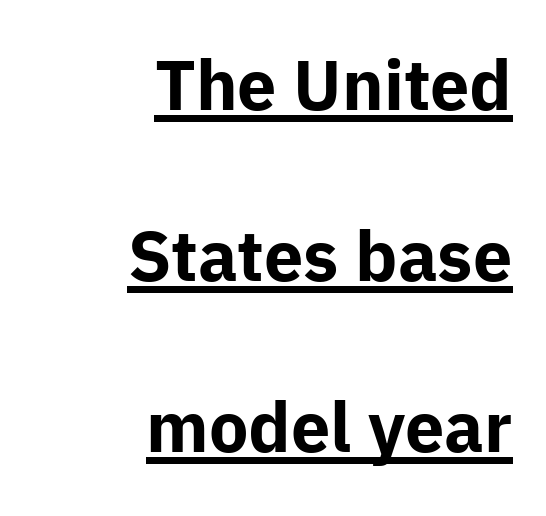
The face used here is rendered with its standard letterfit. This sample uses an upright cut, with every glyph sitting square on the baseline. A great deal of white space separates one row of letters from the next. This sample carries an underscore along the baseline area. The face used here is a sans, in the tradition of grotesques and geometrics. This rendering uses right alignment, leaving the left contour irregular.
